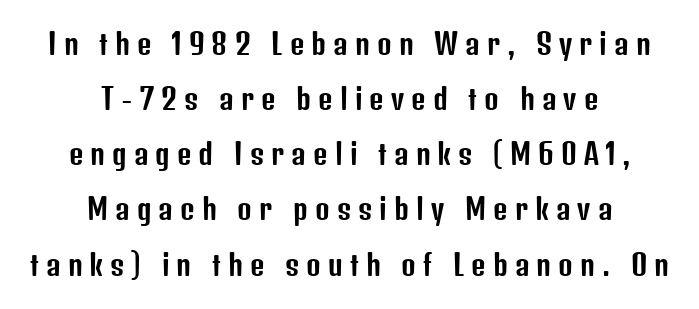
The image shows 28 px condensed sans-serif type, upright; set centered, loose line spacing (1.97x), unusually wide letter spacing (+0.25 em), not underlined; low stroke contrast and a medium x-height.
